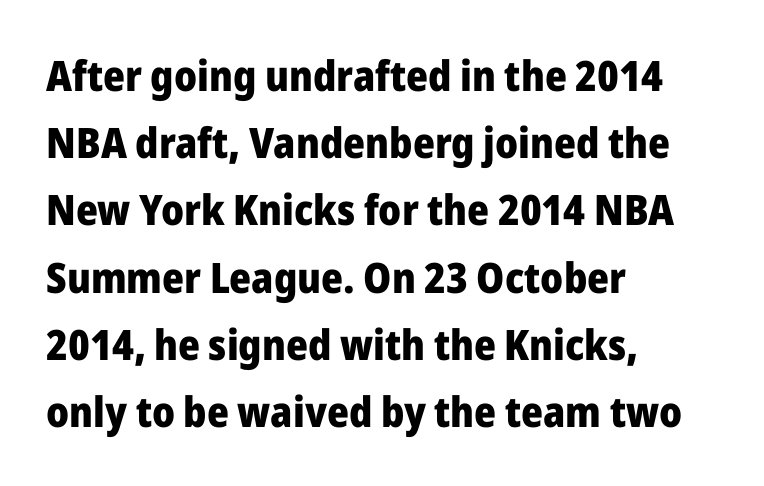
The glyphs have the mass of a bold cut. Evenly set lines give the paragraph a standard silhouette. Descenders are the only things crossing below the line. Vertical strokes here are truly vertical. The lines in this sample share a left origin and differ only in where they stop.
